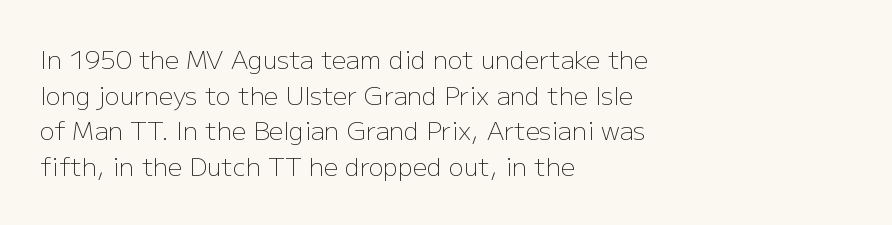
No word sits above an underline. These lines stack with their left ends in a neat column. The line-height multiplier appears to be the usual default. Ordinary non-slanted type is in use. Students, note that the glyphs here touch the page at normal intervals.
